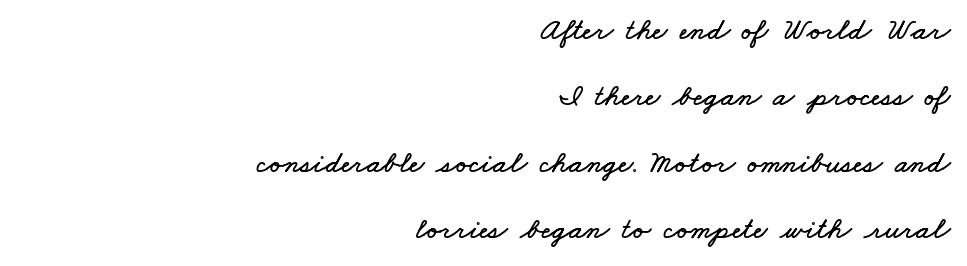
Only glyphs here, with clear space below each row. The passage is arranged like a letterhead date or caption credit — flush right. Is this a fixed-width face? No — the glyphs have proportional, varying widths. The horizontal fit of the characters is conventional and even. The space between consecutive lines is lavish.
